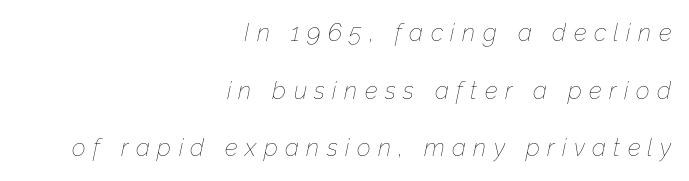
The image shows 24 px text type, italic (leaning right); set right-aligned, loose line spacing (2.4x), unusually wide letter spacing (+0.31 em), not underlined.
